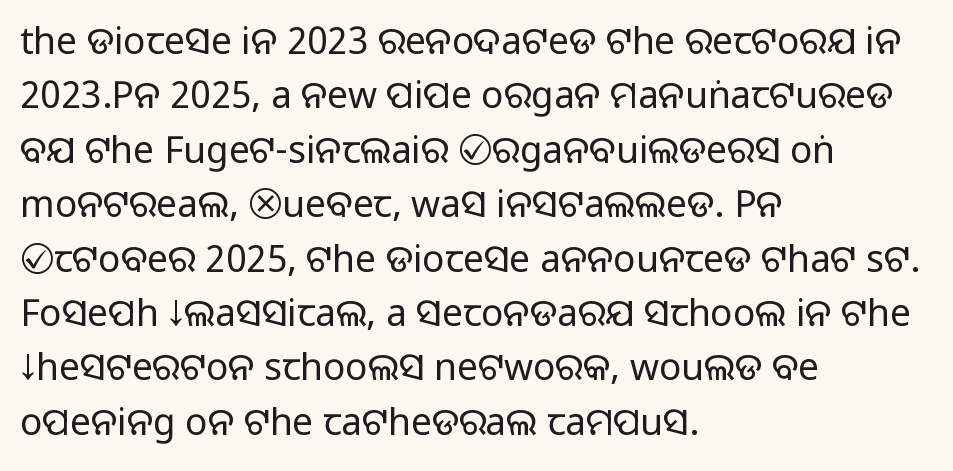
{"serif": "no", "italic": "no", "bold": "no", "weight": "regular", "width": "normal", "stroke_contrast": "low", "x_height": "large", "monospaced": "no", "underline": "no", "align": "left", "line_spacing": "normal", "line_spacing_ratio": 1.47, "letter_spacing": "normal", "letter_spacing_em": 0.0, "glyph_px": 37}
